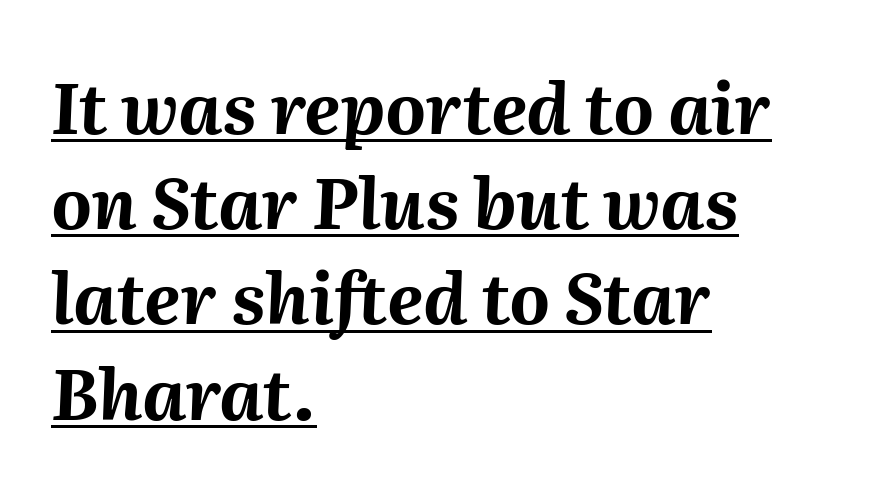
The image shows 70 px bold type, italic (leaning right); set left-aligned, normal line spacing (1.36x), normal letter spacing, underlined; medium stroke contrast and a medium x-height.
